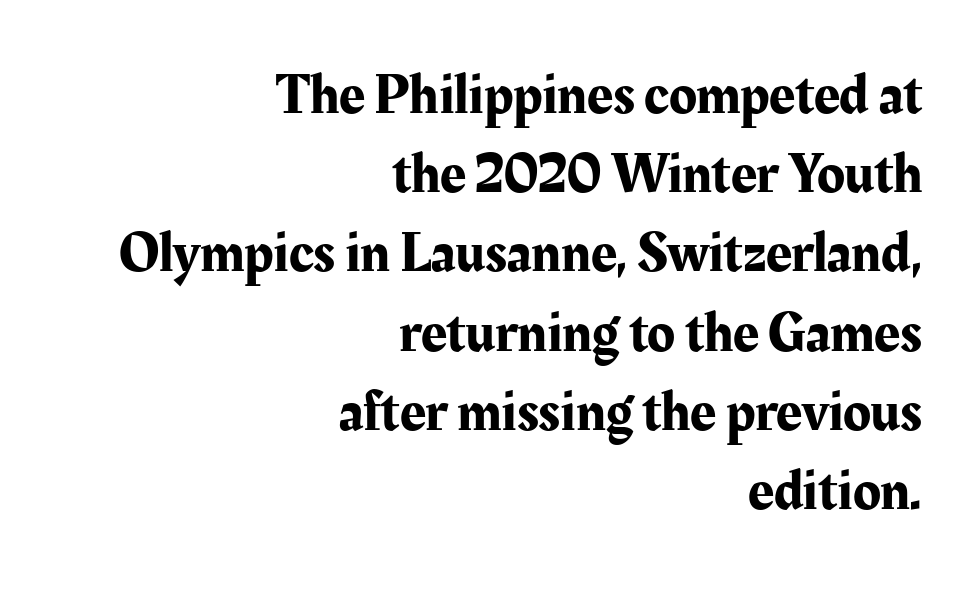
The image shows 57 px serif type, upright; set right-aligned, normal line spacing (1.39x), normal letter spacing, not underlined; medium stroke contrast and a medium x-height.
